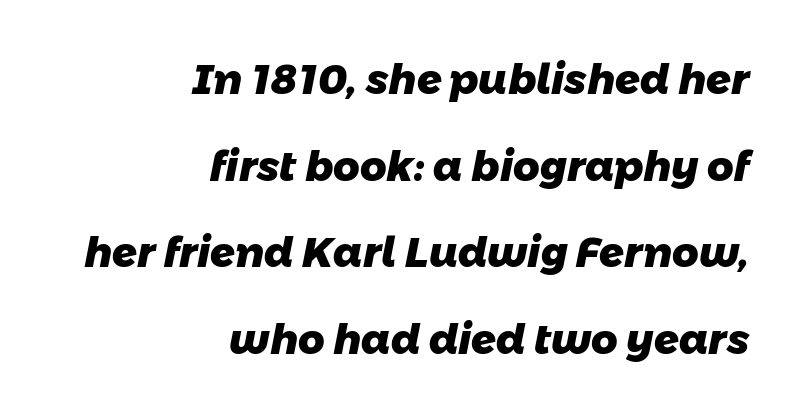
The glyphs in this specimen are sans serif. Whoever set this chose breathing room over compactness in the vertical rhythm. Look at the stroke-to-counter ratio: heavy, a bold. The foot of each line stays bare and open. The passage shown is typed in a proportional face where columns would drift.
